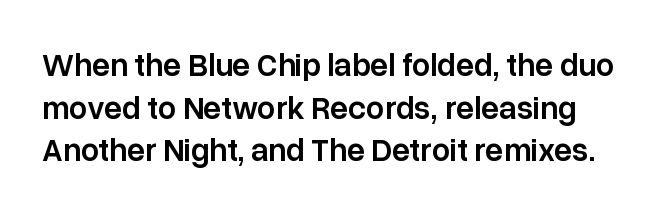
The block of text has a typical density, with ordinary space between rows. Here the glyphs are tracked normally, forming tight word shapes. Here the designer chose a conventional face with non-uniform glyph widths. Typographically, this falls in the sans-serif category. The passage shown is not underscored anywhere.
